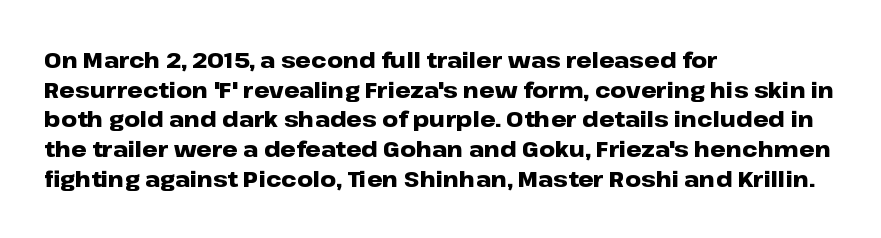
Q: Is the text bold? A: Yes.
Q: Is the text italic (slanted)? A: No, it is upright.
Q: Is the text underlined? A: No.
Q: How is the paragraph aligned? A: Left-aligned.
Q: Is the spacing between letters normal or unusually wide? A: Normal.
Q: Is the spacing between lines tight, normal or loose? A: Normal.
